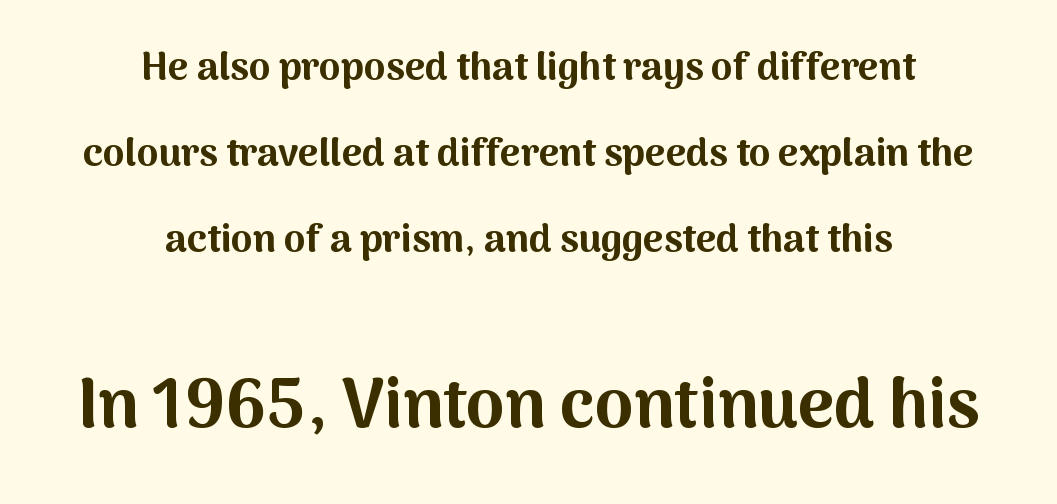
The image shows 69 px bold sans-serif type, upright; set centered, loose line spacing (2.21x), normal letter spacing, not underlined; the second (bottom) block is 1.77x larger; medium stroke contrast and a medium x-height.
